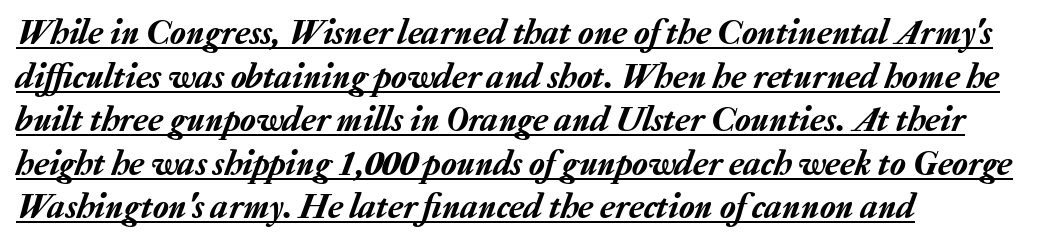
{"italic": "yes", "lean": "right", "slant_degrees": 20, "width": "normal", "stroke_contrast": "low", "x_height": "medium", "monospaced": "no", "underline": "yes", "align": "left", "line_spacing_ratio": 1.21, "letter_spacing": "normal", "letter_spacing_em": 0.0, "glyph_px": 36}
